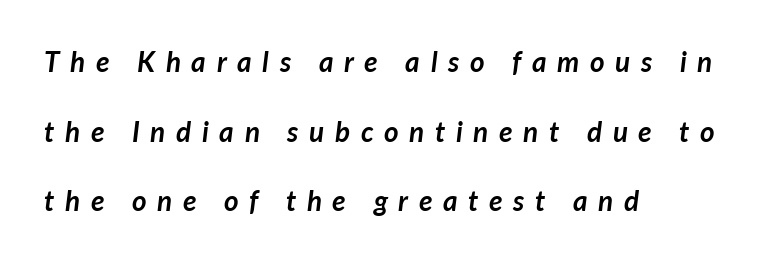
The image shows 28 px semibold type, italic (leaning right); set left-aligned, loose line spacing (2.49x), unusually wide letter spacing (+0.38 em), not underlined; low stroke contrast and a medium x-height.
